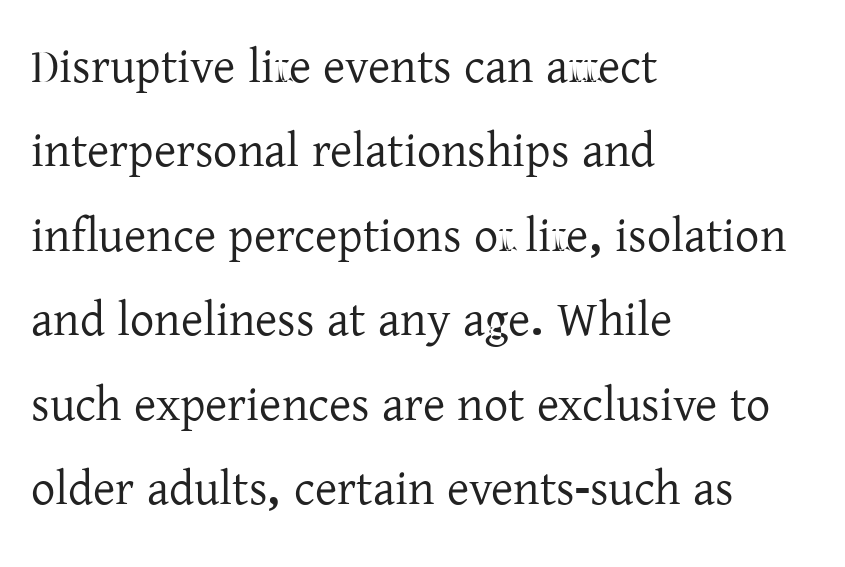
The image shows 48 px serif type, upright; set left-aligned, line spacing 1.76x, normal letter spacing, not underlined; low stroke contrast and a medium x-height.
